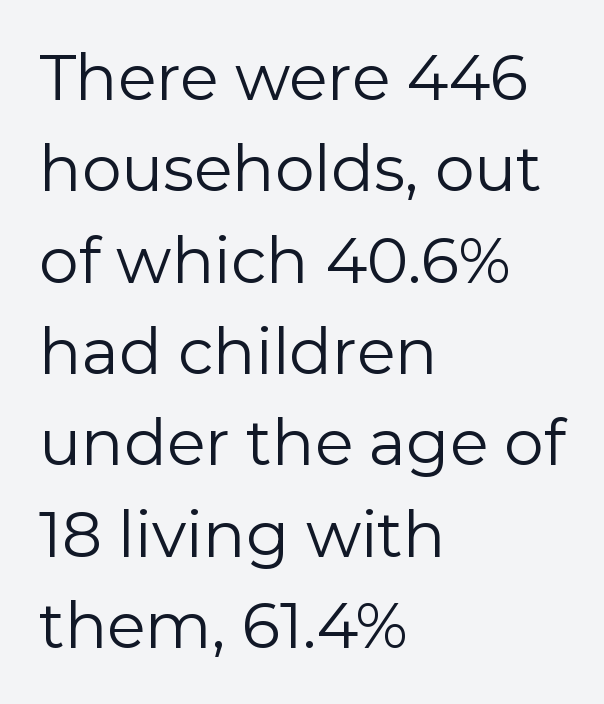
Q: Is the text bold? A: No.
Q: Is the text italic (slanted)? A: No, it is upright.
Q: Is the typeface a serif or a sans-serif typeface? A: Sans-serif.
Q: Is the text underlined? A: No.
Q: How is the paragraph aligned? A: Left-aligned.
Q: Is the spacing between letters normal or unusually wide? A: Normal.
Q: Is the spacing between lines tight, normal or loose? A: Normal.
Q: Width (condensed, normal, or wide)? A: Normal.
Q: Stroke contrast? A: Low.
Q: x-height? A: Medium.
Q: Monospaced? A: No.
